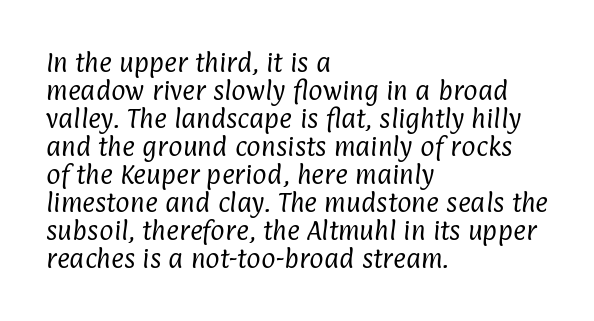
Q: Is the text bold? A: No.
Q: Is the text underlined? A: No.
Q: How is the paragraph aligned? A: Left-aligned.
Q: Is the spacing between letters normal or unusually wide? A: Normal.
Q: Is the spacing between lines tight, normal or loose? A: Normal.
